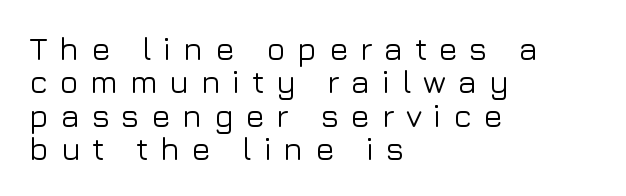
Q: Is the text italic (slanted)? A: No, it is upright.
Q: Is the typeface a serif or a sans-serif typeface? A: Sans-serif.
Q: Is the text underlined? A: No.
Q: How is the paragraph aligned? A: Left-aligned.
Q: Is the spacing between letters normal or unusually wide? A: Unusually wide.
Q: Is the spacing between lines tight, normal or loose? A: Tight.
Q: Width (condensed, normal, or wide)? A: Normal.
Q: Stroke contrast? A: Low.
Q: x-height? A: Medium.
Q: Monospaced? A: No.
